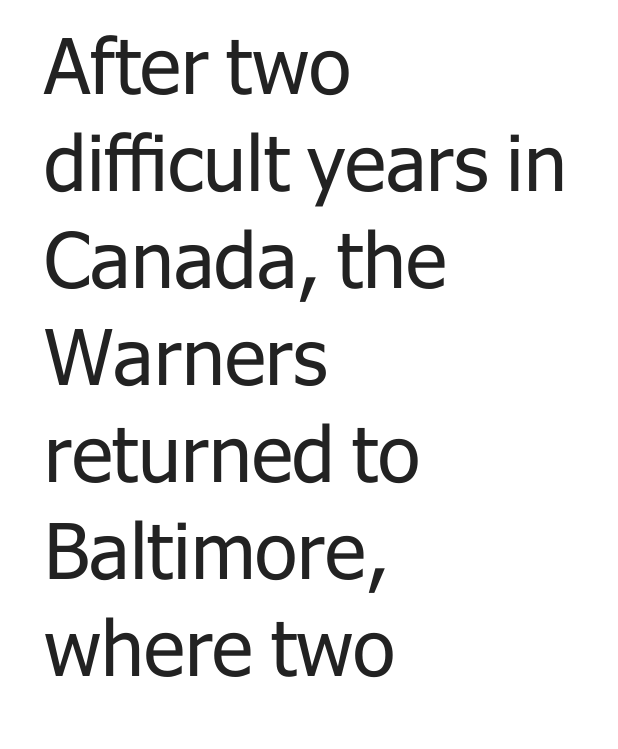
The image shows 77 px regular-weight sans-serif type, upright; set left-aligned, normal line spacing (1.26x), normal letter spacing, not underlined; low stroke contrast and a medium x-height.
